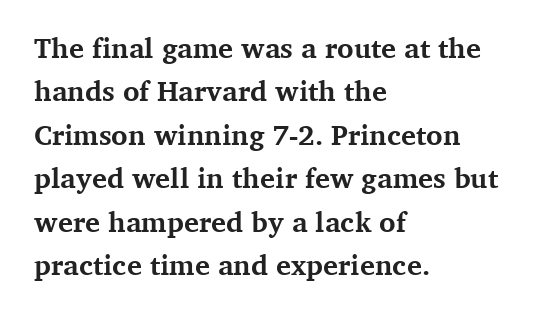
{"serif": "yes", "italic": "no", "bold": "yes", "weight": "bold", "width": "normal", "stroke_contrast": "medium", "x_height": "medium", "monospaced": "no", "underline": "no", "align": "left", "line_spacing": "normal", "line_spacing_ratio": 1.55, "letter_spacing": "normal", "letter_spacing_em": 0.0, "glyph_px": 28}
